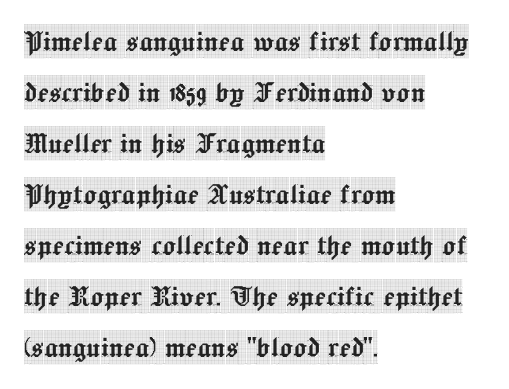
Q: Is the text italic (slanted)? A: No, it is upright.
Q: Is the typeface a serif or a sans-serif typeface? A: Serif.
Q: Is the text underlined? A: No.
Q: How is the paragraph aligned? A: Left-aligned.
Q: Is the spacing between letters normal or unusually wide? A: Normal.
Q: Is the spacing between lines tight, normal or loose? A: Normal.
Q: Width (condensed, normal, or wide)? A: Condensed.
Q: x-height? A: Large.
Q: Monospaced? A: No.
